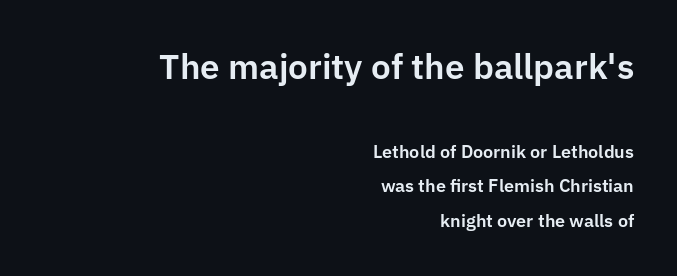
Q: Is the text italic (slanted)? A: No, it is upright.
Q: Is the typeface a serif or a sans-serif typeface? A: Sans-serif.
Q: Is the text underlined? A: No.
Q: How is the paragraph aligned? A: Right-aligned.
Q: Is the spacing between letters normal or unusually wide? A: Normal.
Q: Is the spacing between lines tight, normal or loose? A: Loose.
Q: Which block of text is set in a larger size, the first (top) or the second (bottom)? A: The first (top) one.
Q: Width (condensed, normal, or wide)? A: Normal.
Q: Stroke contrast? A: Low.
Q: x-height? A: Medium.
Q: Monospaced? A: No.
